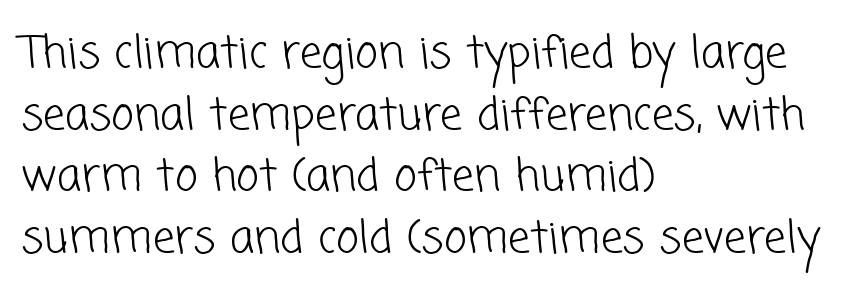
Unmarked baselines from the first word to the last. The rendering uses natural spacing where letterforms have individual widths. The leading is moderate, giving the passage an even texture. You can tell from the bare stems that sans-serif type was used. If you drew a ruler down the left edge, every line would touch it. Here the glyphs are tracked normally, forming tight word shapes.
